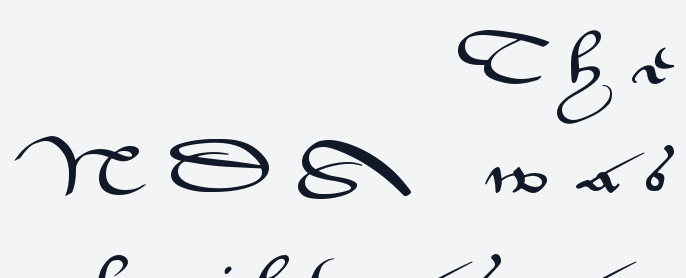
Leftover space on each line is placed entirely before the opening word. Whoever set this chose breathing room over compactness in the vertical rhythm. This rendering widens character spacing well past its baseline value. A sans-serif font was chosen for this passage.
